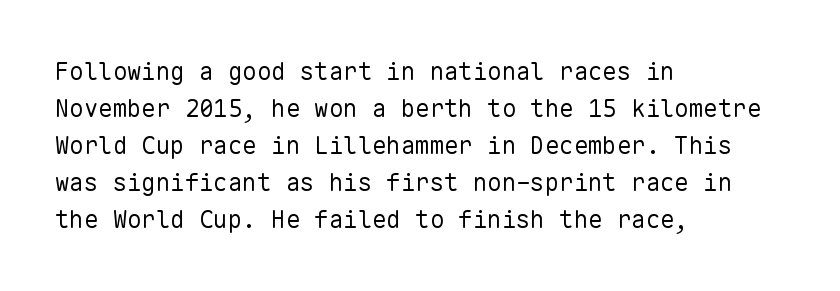
Vertical strokes here are truly vertical. Every row of glyphs begins at an identical x-position on the left. Between one letter and the next there's only the usual sliver of space. Only glyphs here, with clear space below each row.
